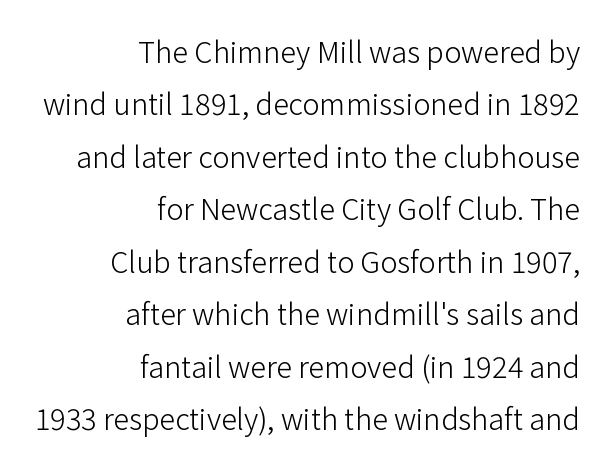
Notice how the stems are strictly vertical — no italics here. Decoration check: the copy has no underline. The face used here is rendered with its standard letterfit. Nothing heavy about these letters — not bold at all.
